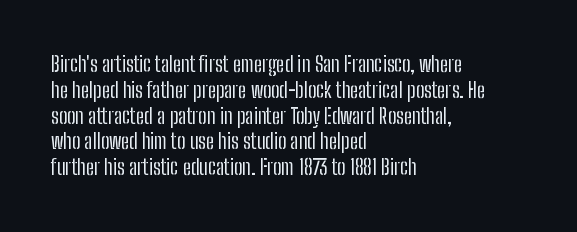
Visually the block forms a straight wall on the left and a jagged coastline on the right. This sample uses plain, unmodified letter spacing. The face looks like a standard text weight, possibly lighter. Check under the words: just untouched page. Does the lettering tilt? It doesn't — this is upright.
